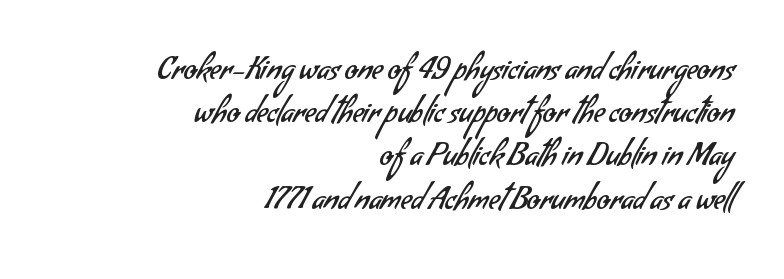
The face used here is proportionally spaced, like ordinary book or web type. If you measured baseline to baseline, you'd find a middling distance. Type without underlining. Line endings align vertically; line beginnings do not. Summary of weight: not heavy and not bold. What kind of face is this? One without serifs — a sans.
